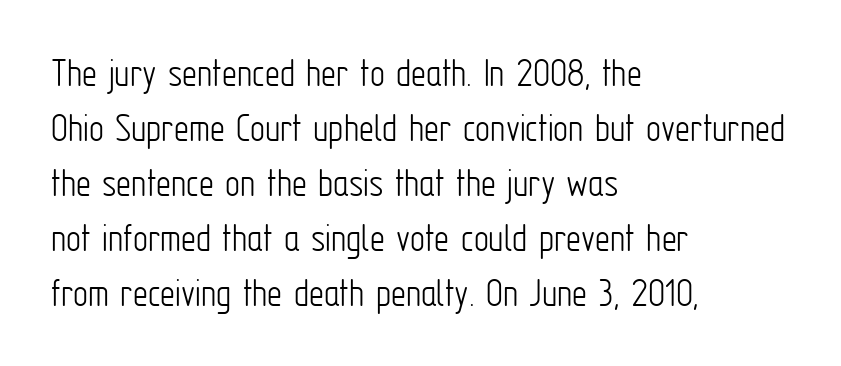
The image shows 42 px light, condensed sans-serif type, upright; set left-aligned, normal line spacing (1.31x), normal letter spacing, not underlined; low stroke contrast and a medium x-height.
